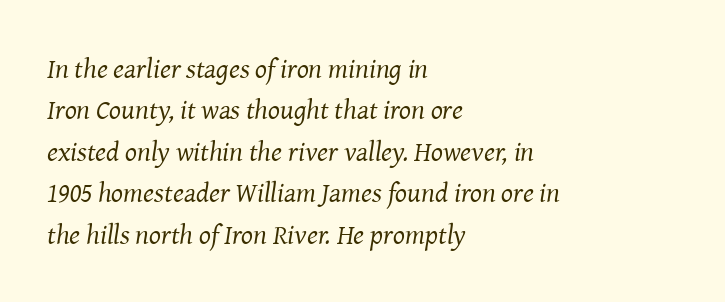
The image shows 28 px regular-weight serif type, italic (leaning right); set left-aligned, normal line spacing (1.48x), normal letter spacing, not underlined; medium stroke contrast and a medium x-height.
